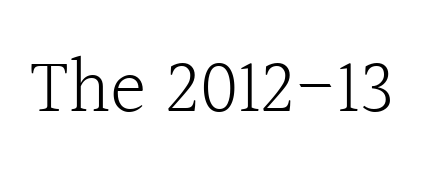
The image shows 78 px light serif type, upright; set normal letter spacing, not underlined; a medium x-height.
